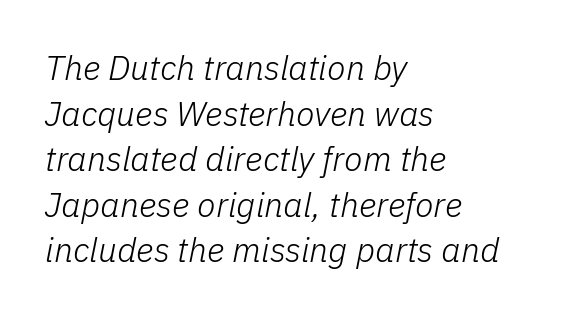
Weight: in the light-to-regular range. Notice how the passage keeps a crisp vertical edge on the left only. A clean baseline with only descenders dipping below it. This sample uses plain, unmodified letter spacing. The glyphs look as if they've been sheared to an angle.
